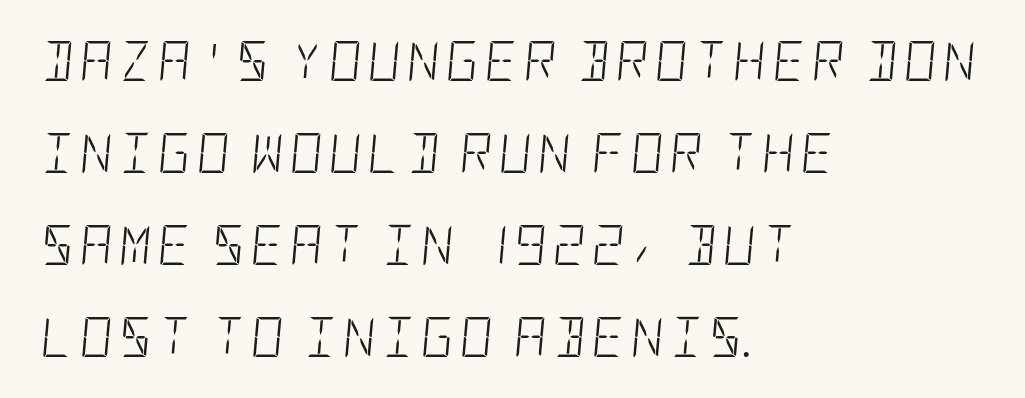
The image shows 40 px light, condensed type, italic (leaning right); set left-aligned, loose line spacing (2.3x), not underlined; low stroke contrast and a large x-height.
